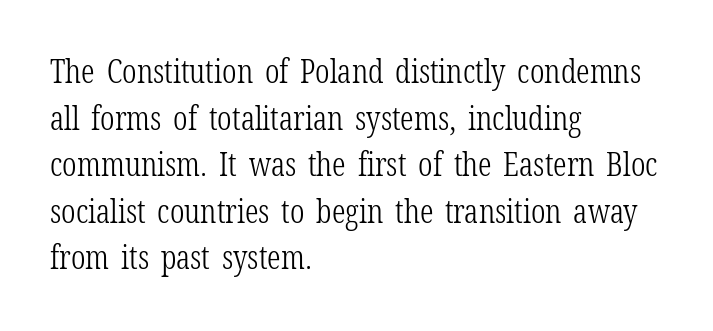
This sample keeps an unexceptional amount of space between lines. Notice how the passage keeps a crisp vertical edge on the left only. Rule under the text: the space is simply empty. You could call the tracking neutral — neither tight nor loose. Is the stroke heavy? The answer is a plain regular-or-lighter. The designer went with a serif here, giving each stem small feet.
